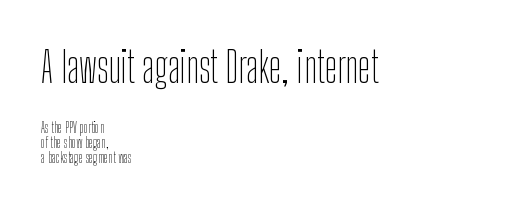
Q: Is the text bold? A: No.
Q: Is the text italic (slanted)? A: No, it is upright.
Q: Is the typeface a serif or a sans-serif typeface? A: Sans-serif.
Q: Is the text underlined? A: No.
Q: How is the paragraph aligned? A: Left-aligned.
Q: Is the spacing between letters normal or unusually wide? A: Normal.
Q: Is the spacing between lines tight, normal or loose? A: Tight.
Q: Which block of text is set in a larger size, the first (top) or the second (bottom)? A: The first (top) one.
Q: Width (condensed, normal, or wide)? A: Condensed.
Q: Stroke contrast? A: Low.
Q: x-height? A: Medium.
Q: Monospaced? A: No.
